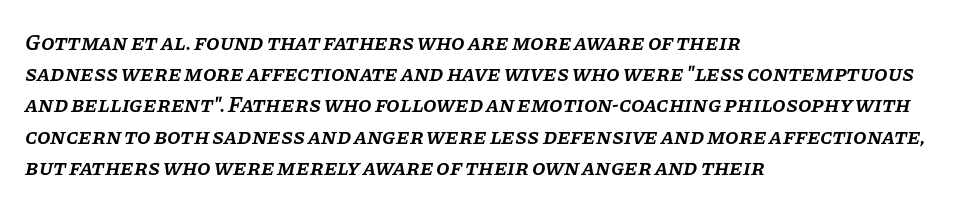
The image shows 22 px text type, italic (leaning right); set left-aligned, normal line spacing (1.42x), normal letter spacing, not underlined.
